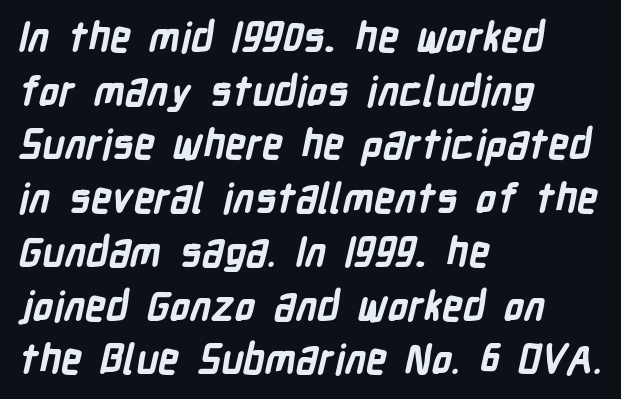
The image shows 41 px bold, condensed sans-serif type; set left-aligned, normal line spacing (1.31x), normal letter spacing, not underlined; low stroke contrast and a medium x-height.
